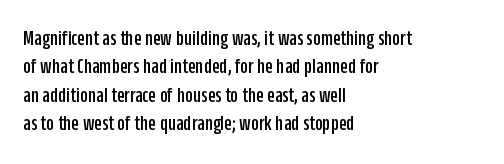
The image shows 22 px text type, upright; set left-aligned, normal line spacing (1.29x), normal letter spacing, not underlined.
